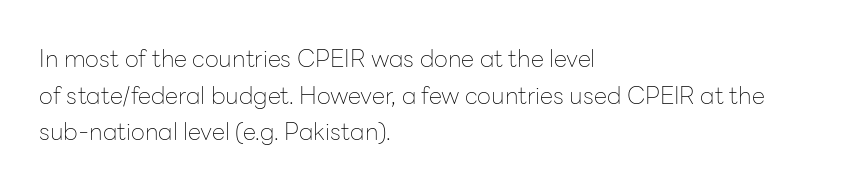
{"italic": "no", "bold": "no", "underline": "no", "align": "left", "line_spacing": "normal", "line_spacing_ratio": 1.53, "letter_spacing": "normal", "letter_spacing_em": 0.0, "glyph_px": 24}
